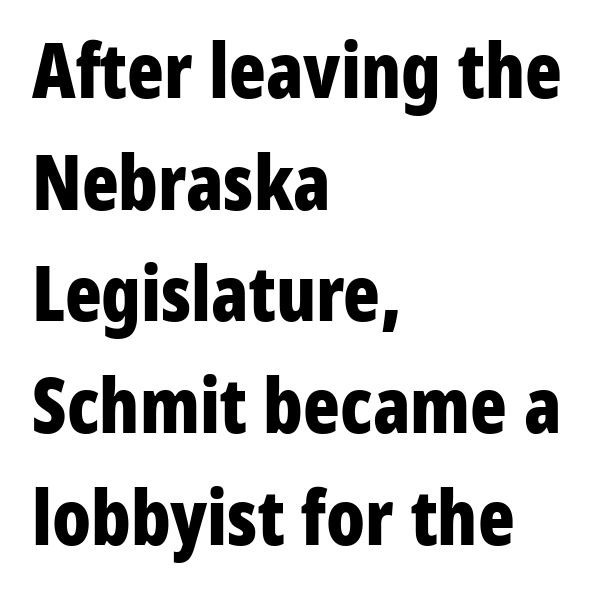
Rendered with straight, roman letterforms. Does extra space separate the letters? No, they use regular spacing. Are there feet on the stems? There aren't — it's a sans. The face used here is proportionally spaced, like ordinary book or web type. Baseline-to-baseline distance is the conventional proportion of letter height. Horizontally, the lines are justified to the leading edge only.
